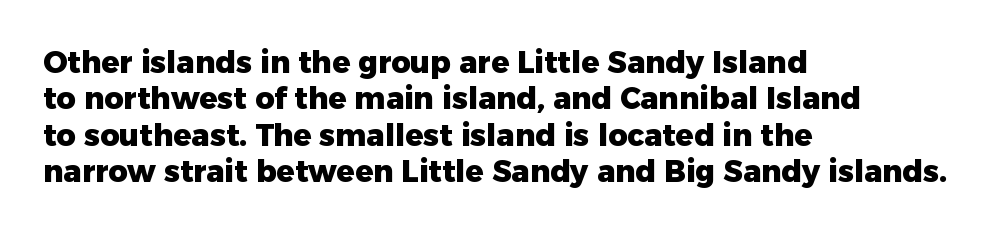
{"serif": "no", "italic": "no", "bold": "yes", "weight": "heavy", "width": "normal", "stroke_contrast": "low", "x_height": "medium", "monospaced": "no", "underline": "no", "align": "left", "line_spacing_ratio": 1.21, "letter_spacing": "normal", "letter_spacing_em": 0.0, "glyph_px": 30}
